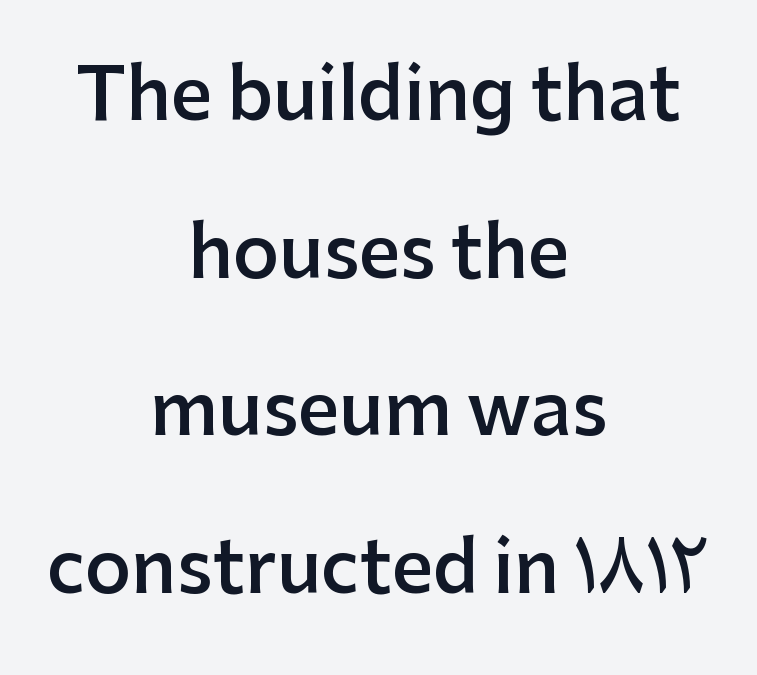
{"serif": "no", "italic": "no", "bold": "semi", "weight": "semibold", "width": "normal", "stroke_contrast": "low", "x_height": "medium", "monospaced": "no", "underline": "no", "align": "center", "line_spacing": "loose", "line_spacing_ratio": 2.19, "letter_spacing": "normal", "letter_spacing_em": 0.0, "glyph_px": 72}
